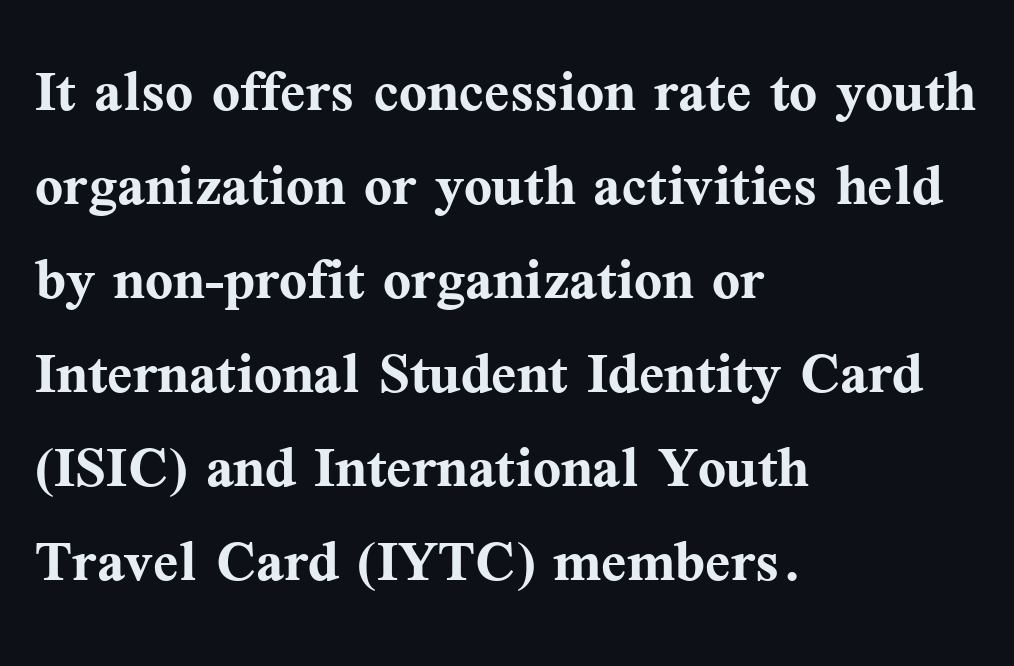
Q: Is the text bold? A: Yes.
Q: Is the text italic (slanted)? A: No, it is upright.
Q: Is the typeface a serif or a sans-serif typeface? A: Serif.
Q: Is the text underlined? A: No.
Q: How is the paragraph aligned? A: Left-aligned.
Q: Is the spacing between letters normal or unusually wide? A: Normal.
Q: Is the spacing between lines tight, normal or loose? A: Normal.
Q: Width (condensed, normal, or wide)? A: Normal.
Q: Stroke contrast? A: Medium.
Q: x-height? A: Medium.
Q: Monospaced? A: No.
